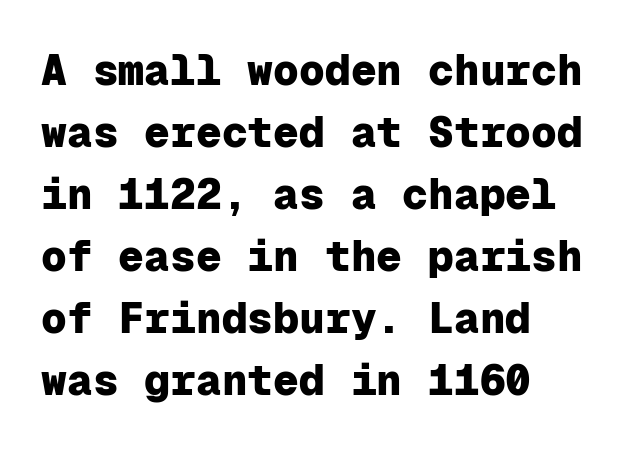
{"serif": "no", "italic": "no", "bold": "yes", "weight": "heavy", "width": "normal", "stroke_contrast": "low", "x_height": "medium", "monospaced": "yes", "underline": "no", "align": "left", "line_spacing": "normal", "line_spacing_ratio": 1.44, "letter_spacing": "normal", "letter_spacing_em": 0.0, "glyph_px": 43}
